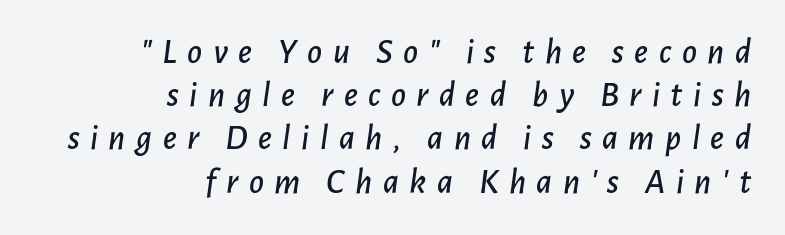
{"italic": "yes", "lean": "right", "slant_degrees": 7, "width": "normal", "stroke_contrast": "low", "x_height": "medium", "monospaced": "no", "underline": "no", "align": "right", "line_spacing_ratio": 1.2, "letter_spacing": "wide", "letter_spacing_em": 0.29, "glyph_px": 36}
